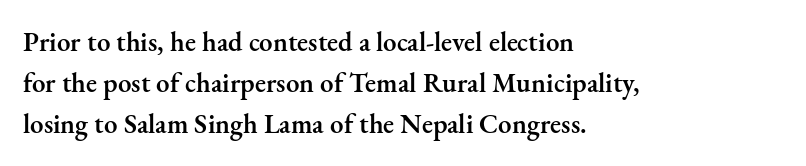
Q: Is the text bold? A: Semi-bold.
Q: Is the text italic (slanted)? A: No, it is upright.
Q: Is the text underlined? A: No.
Q: How is the paragraph aligned? A: Left-aligned.
Q: Is the spacing between letters normal or unusually wide? A: Normal.
Q: Is the spacing between lines tight, normal or loose? A: Normal.
